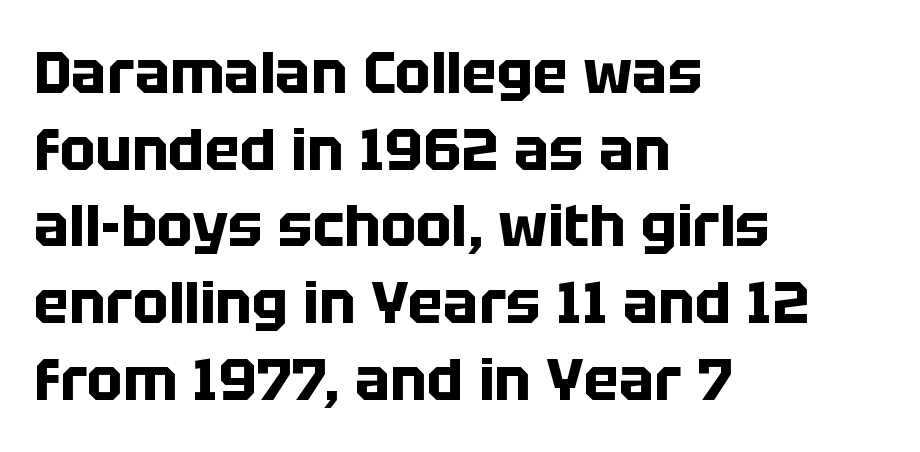
The image shows 59 px bold sans-serif type, upright; set left-aligned, normal line spacing (1.3x), normal letter spacing, not underlined; low stroke contrast and a large x-height.
